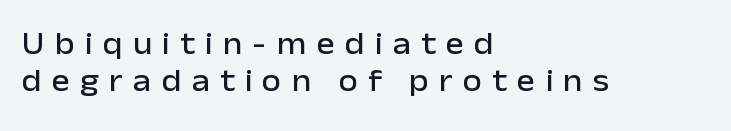
The image shows 31 px sans-serif type, upright; set left-aligned, line spacing 1.19x, unusually wide letter spacing (+0.33 em), not underlined; low stroke contrast and a medium x-height.
